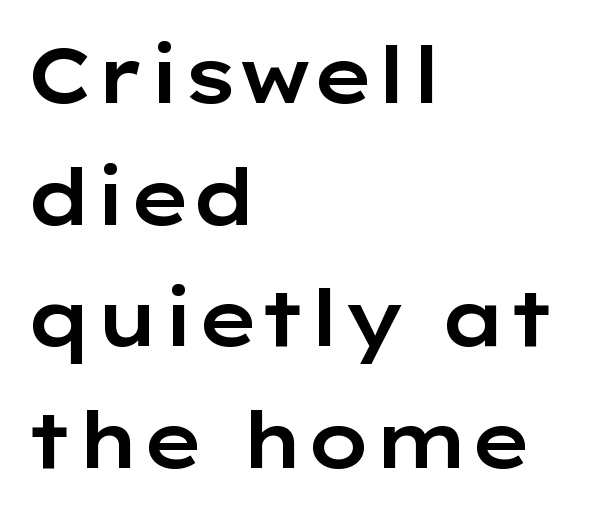
{"serif": "no", "italic": "no", "width": "wide", "stroke_contrast": "low", "x_height": "medium", "monospaced": "no", "underline": "no", "align": "left", "line_spacing": "normal", "line_spacing_ratio": 1.58, "letter_spacing": "normal", "letter_spacing_em": 0.0, "glyph_px": 77}
